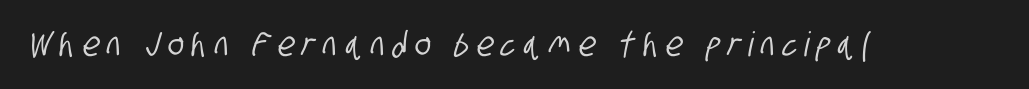
Q: Is the typeface a serif or a sans-serif typeface? A: Sans-serif.
Q: Is the text underlined? A: No.
Q: Is the spacing between letters normal or unusually wide? A: Unusually wide.
Q: Width (condensed, normal, or wide)? A: Condensed.
Q: Stroke contrast? A: Low.
Q: x-height? A: Large.
Q: Monospaced? A: No.
